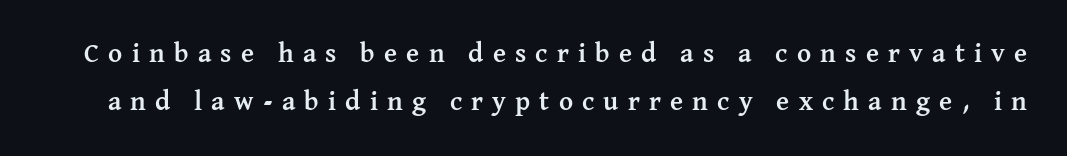
Q: Is the text bold? A: Yes.
Q: Is the text italic (slanted)? A: No, it is upright.
Q: Is the text underlined? A: No.
Q: Is the spacing between letters normal or unusually wide? A: Unusually wide.
